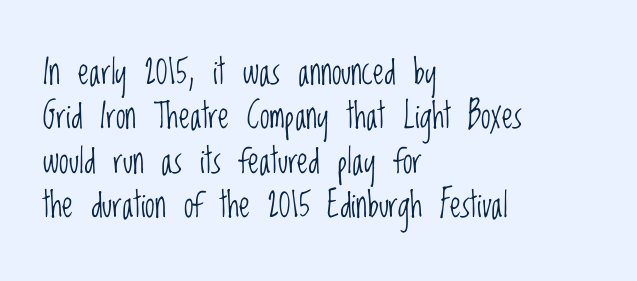
The image shows 35 px light, condensed sans-serif type, upright; set left-aligned, normal line spacing (1.27x), normal letter spacing, not underlined; low stroke contrast and a large x-height.
